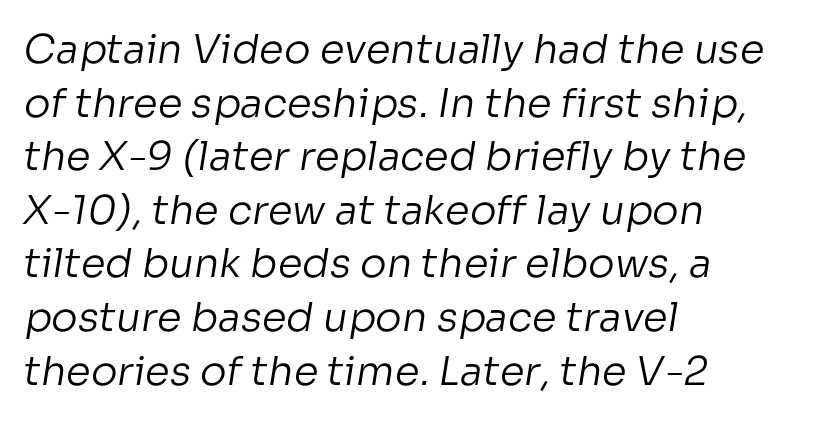
These lines keep a tight, regular rhythm from letter to letter. The space directly below the letters is spotless. The paragraph shown leans on its left margin. Each letter keeps its own natural width here, so spacing adapts to shape. Serif or sans? Sans — the stroke terminals are bare.
